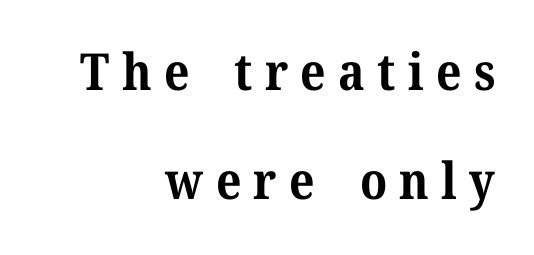
{"serif": "yes", "italic": "no", "bold": "yes", "weight": "bold", "width": "normal", "stroke_contrast": "medium", "x_height": "medium", "monospaced": "no", "underline": "no", "align": "right", "line_spacing": "loose", "line_spacing_ratio": 2.14, "letter_spacing": "wide", "letter_spacing_em": 0.24, "glyph_px": 51}
